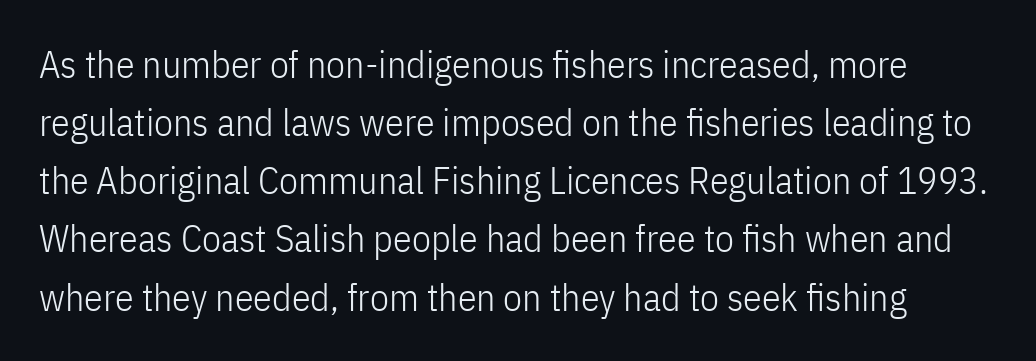
The image shows 38 px light, condensed sans-serif type, upright; set normal line spacing (1.53x), normal letter spacing, not underlined; low stroke contrast and a medium x-height.
